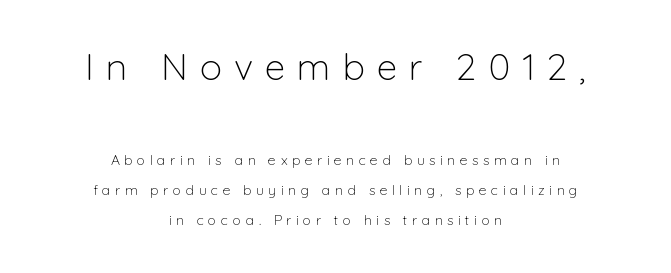
The image shows 37 px light sans-serif type, upright; set centered, loose line spacing (2.13x), unusually wide letter spacing (+0.32 em), not underlined; the first (top) block is 2.64x larger; low stroke contrast and a medium x-height.
